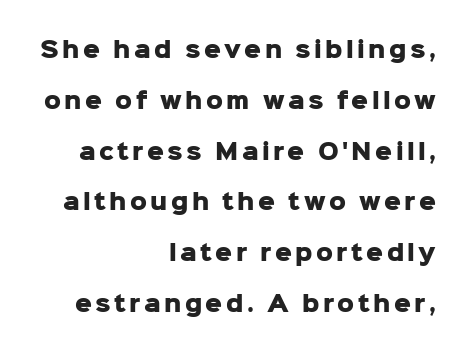
If you measured baseline to baseline, you'd find a long distance. The specimen omits any rule beneath the text block's lines. Stroke thickness is high; the sample reads as a true bold. These lines stack with their right ends in a neat column. The font's upright variant was chosen for this text.
